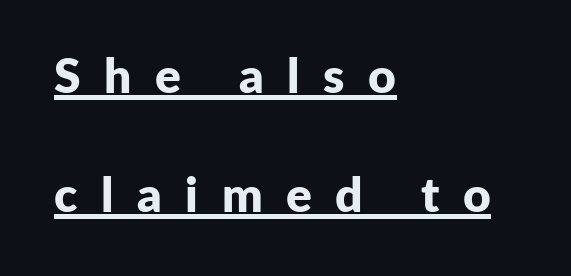
Q: Is the text bold? A: Yes.
Q: Is the text italic (slanted)? A: No, it is upright.
Q: Is the typeface a serif or a sans-serif typeface? A: Sans-serif.
Q: Is the text underlined? A: Yes.
Q: How is the paragraph aligned? A: Left-aligned.
Q: Is the spacing between letters normal or unusually wide? A: Unusually wide.
Q: Is the spacing between lines tight, normal or loose? A: Loose.
Q: Width (condensed, normal, or wide)? A: Normal.
Q: Stroke contrast? A: Low.
Q: x-height? A: Medium.
Q: Monospaced? A: No.
